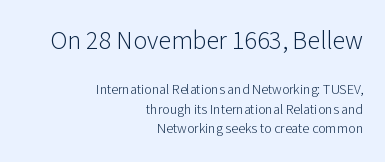
{"italic": "no", "bold": "no", "underline": "no", "align": "right", "line_spacing": "normal", "line_spacing_ratio": 1.4, "letter_spacing": "normal", "letter_spacing_em": 0.0, "larger_block": "first", "size_ratio": 1.86, "glyph_px": 26}
